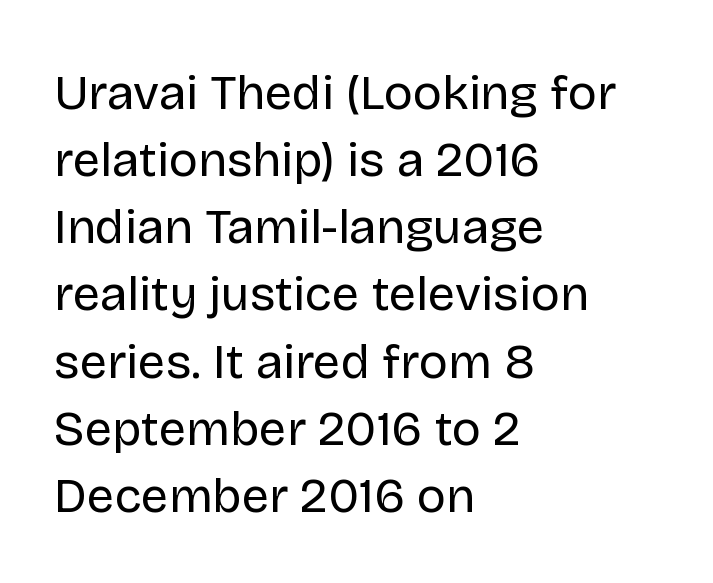
The image shows 49 px regular-weight sans-serif type, upright; set left-aligned, normal line spacing (1.37x), normal letter spacing, not underlined; low stroke contrast and a large x-height.
